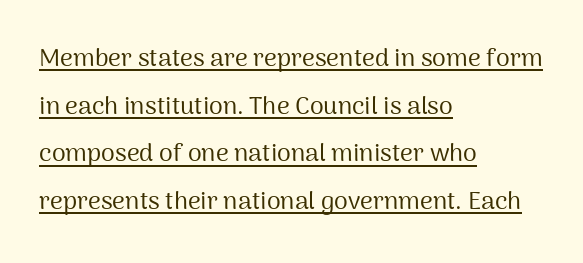
In terms of posture, this sample is upright. Compared with a typical body face, this is equally light or lighter still. Decoration check: the copy is underlined. Tracking value appears to be zero — textbook default spacing. Short and long lines alike share a common starting point at left.
